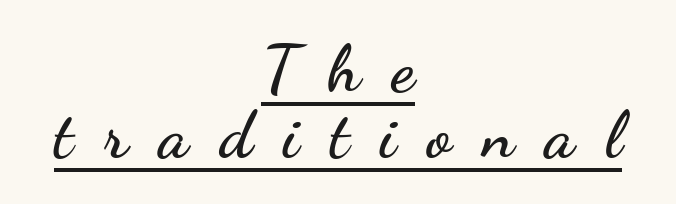
{"serif": "no", "width": "wide", "stroke_contrast": "low", "x_height": "small", "monospaced": "no", "underline": "yes", "align": "center", "line_spacing": "tight", "line_spacing_ratio": 1.0, "letter_spacing": "wide", "letter_spacing_em": 0.47, "glyph_px": 66}
